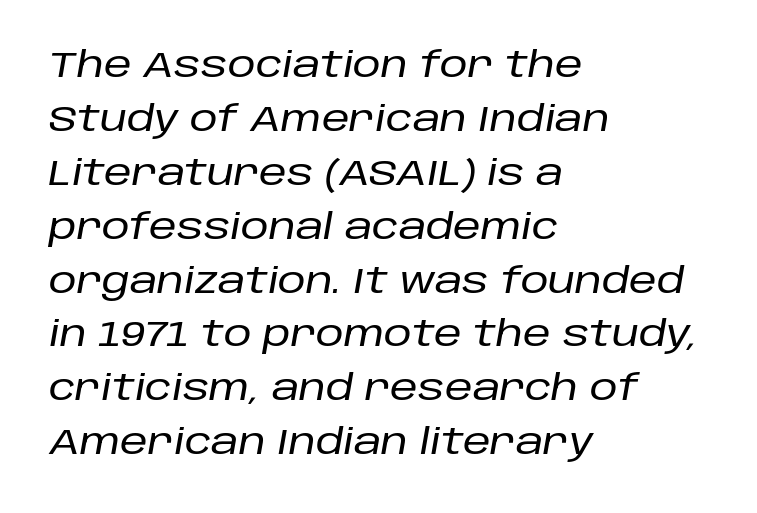
{"italic": "yes", "lean": "right", "slant_degrees": 10, "width": "normal", "stroke_contrast": "low", "x_height": "large", "monospaced": "no", "underline": "no", "align": "left", "line_spacing": "normal", "line_spacing_ratio": 1.54, "letter_spacing": "normal", "letter_spacing_em": 0.0, "glyph_px": 35}
